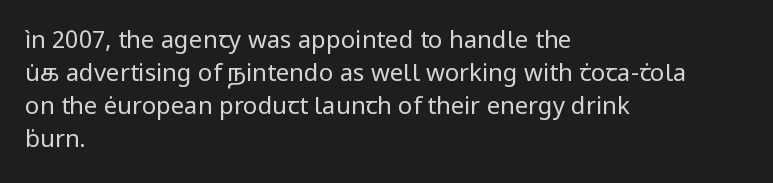
The image shows 24 px text type, upright; set left-aligned, normal line spacing (1.38x), normal letter spacing, not underlined.
